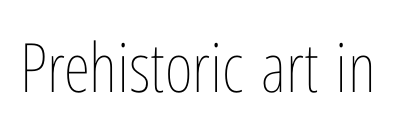
Q: Is the text bold? A: No.
Q: Is the text italic (slanted)? A: No, it is upright.
Q: Is the text underlined? A: No.
Q: Is the spacing between letters normal or unusually wide? A: Normal.
Q: Width (condensed, normal, or wide)? A: Condensed.
Q: Stroke contrast? A: Low.
Q: x-height? A: Medium.
Q: Monospaced? A: No.
